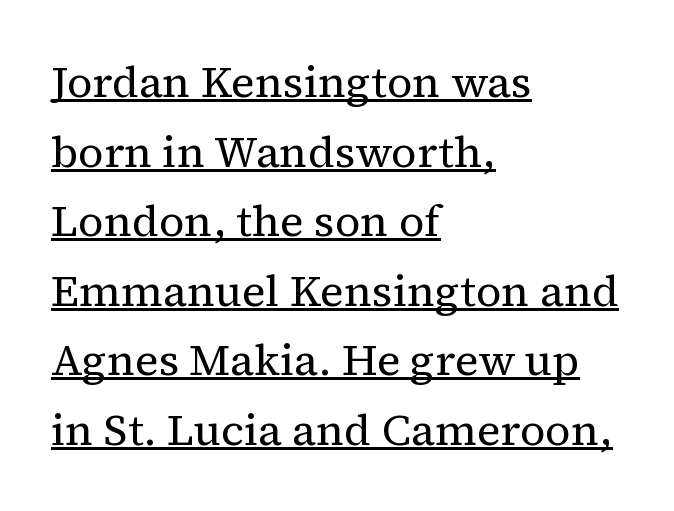
On a weight scale, this lands at 450 or below. Stroke terminals: seriffed. How are the letters spaced? Ordinarily, with no added tracking. The passage shown stacks its lines at a standard gap. The passage shown is underscored from start to finish.
